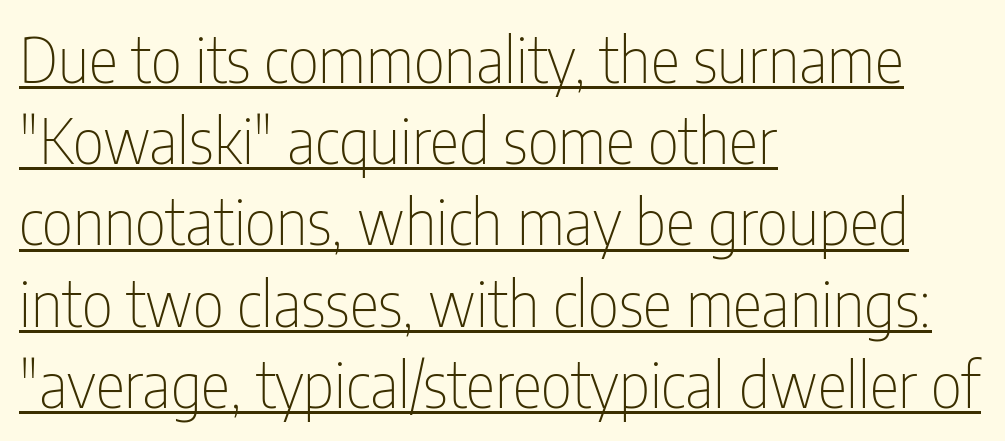
In terms of posture, this sample is upright. Stroke thickness stays within the range of a standard reading face or lighter. Typeset ragged right — the left edge is the straight one. Between one letter and the next there's only the usual sliver of space.
